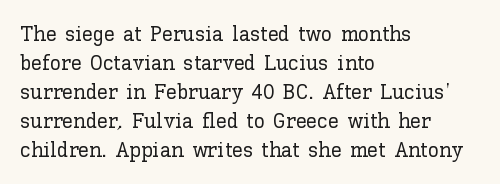
The image shows 22 px text type, upright; set left-aligned, normal line spacing (1.32x), normal letter spacing, not underlined.
